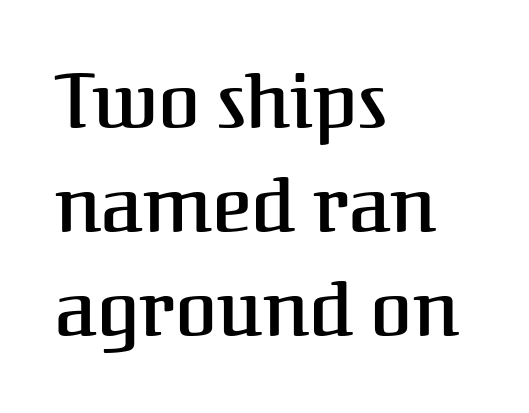
The ragged edge is on the right, which tells us the setting is flush left. Just letters on the line, the space beneath them empty. The rows are spaced the way most documents space them. Do the characters align in a grid? No, the font is proportional. This is the regular roman posture of the typeface.
